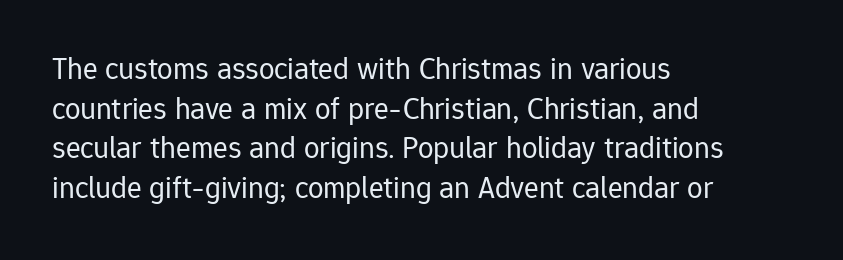
The image shows 31 px regular-weight sans-serif type, upright; set left-aligned, normal line spacing (1.28x), normal letter spacing, not underlined; low stroke contrast and a medium x-height.
